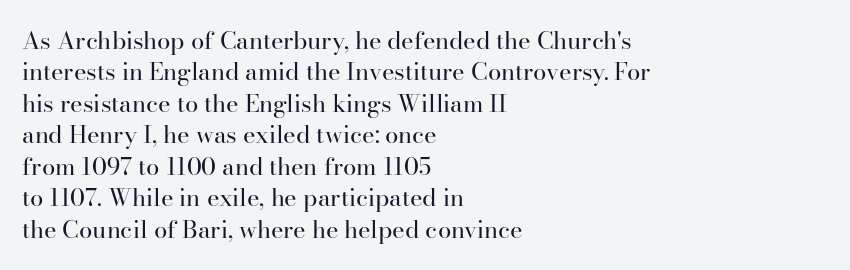
Q: Is the text bold? A: No.
Q: Is the text italic (slanted)? A: No, it is upright.
Q: Is the text underlined? A: No.
Q: How is the paragraph aligned? A: Left-aligned.
Q: Is the spacing between letters normal or unusually wide? A: Normal.
Q: Is the spacing between lines tight, normal or loose? A: Normal.
